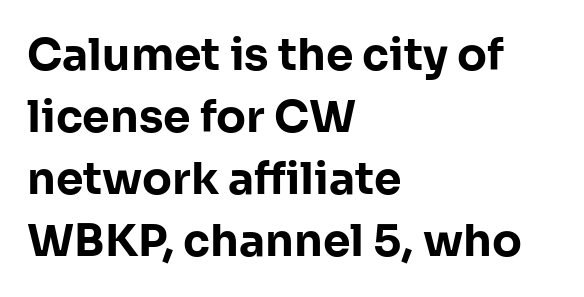
Q: Is the text bold? A: Yes.
Q: Is the text italic (slanted)? A: No, it is upright.
Q: Is the typeface a serif or a sans-serif typeface? A: Sans-serif.
Q: Is the text underlined? A: No.
Q: How is the paragraph aligned? A: Left-aligned.
Q: Is the spacing between letters normal or unusually wide? A: Normal.
Q: Is the spacing between lines tight, normal or loose? A: Normal.
Q: Width (condensed, normal, or wide)? A: Normal.
Q: Stroke contrast? A: Low.
Q: x-height? A: Medium.
Q: Monospaced? A: No.
